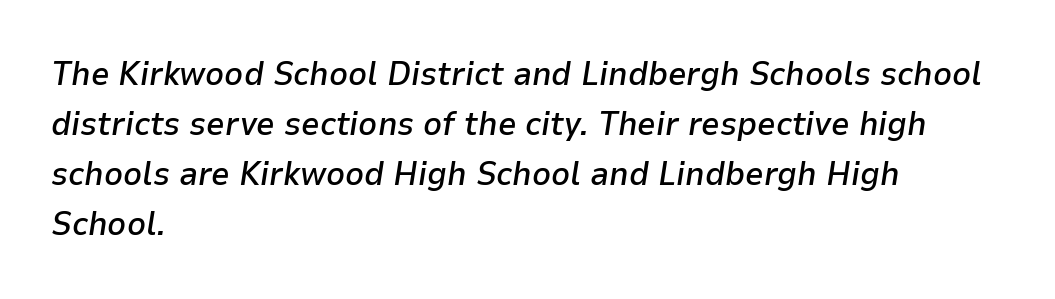
{"italic": "yes", "lean": "right", "slant_degrees": 9, "bold": "semi", "weight": "semibold", "width": "normal", "stroke_contrast": "low", "x_height": "medium", "monospaced": "no", "underline": "no", "align": "left", "line_spacing": "normal", "line_spacing_ratio": 1.52, "letter_spacing": "normal", "letter_spacing_em": 0.0, "glyph_px": 33}
